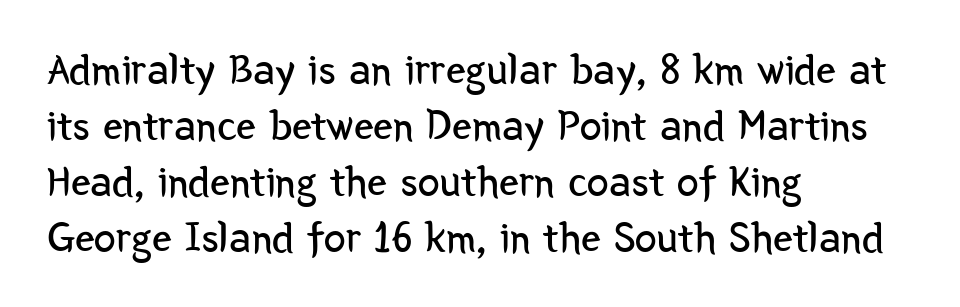
Q: Is the text bold? A: No.
Q: Is the text italic (slanted)? A: No, it is upright.
Q: Is the typeface a serif or a sans-serif typeface? A: Sans-serif.
Q: Is the text underlined? A: No.
Q: How is the paragraph aligned? A: Left-aligned.
Q: Is the spacing between letters normal or unusually wide? A: Normal.
Q: Is the spacing between lines tight, normal or loose? A: Normal.
Q: Width (condensed, normal, or wide)? A: Condensed.
Q: Stroke contrast? A: Low.
Q: x-height? A: Medium.
Q: Monospaced? A: No.
